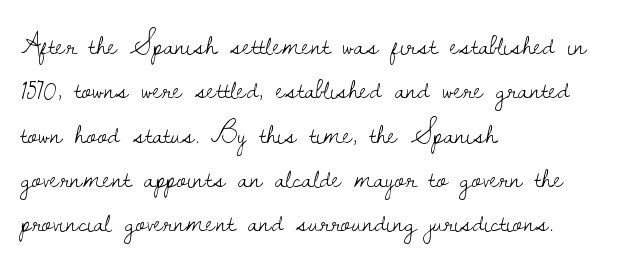
{"serif": "yes", "bold": "no", "weight": "light", "width": "normal", "stroke_contrast": "low", "x_height": "small", "monospaced": "no", "underline": "no", "align": "left", "line_spacing": "normal", "line_spacing_ratio": 1.53, "letter_spacing": "normal", "letter_spacing_em": 0.0, "glyph_px": 29}
